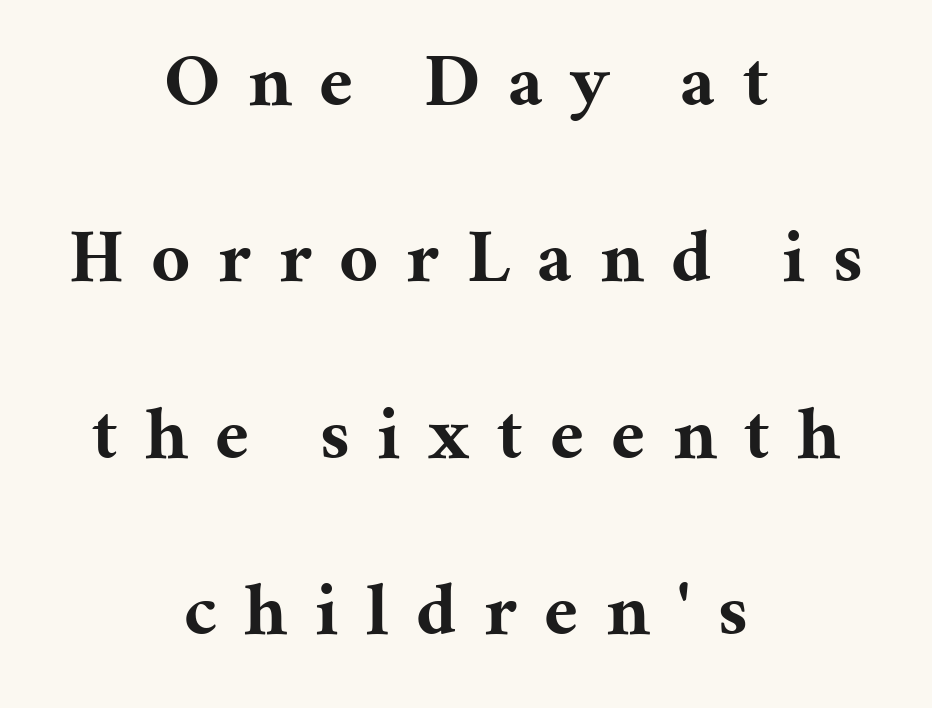
Q: Is the text bold? A: Yes.
Q: Is the text italic (slanted)? A: No, it is upright.
Q: Is the typeface a serif or a sans-serif typeface? A: Serif.
Q: Is the text underlined? A: No.
Q: How is the paragraph aligned? A: Centered.
Q: Is the spacing between letters normal or unusually wide? A: Unusually wide.
Q: Is the spacing between lines tight, normal or loose? A: Loose.
Q: Width (condensed, normal, or wide)? A: Normal.
Q: Stroke contrast? A: Medium.
Q: x-height? A: Medium.
Q: Monospaced? A: No.
